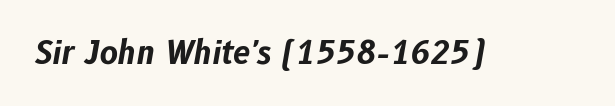
{"italic": "yes", "lean": "right", "slant_degrees": 10, "bold": "yes", "weight": "bold", "width": "normal", "stroke_contrast": "low", "x_height": "medium", "monospaced": "no", "underline": "no", "letter_spacing": "normal", "letter_spacing_em": 0.0, "glyph_px": 31}
